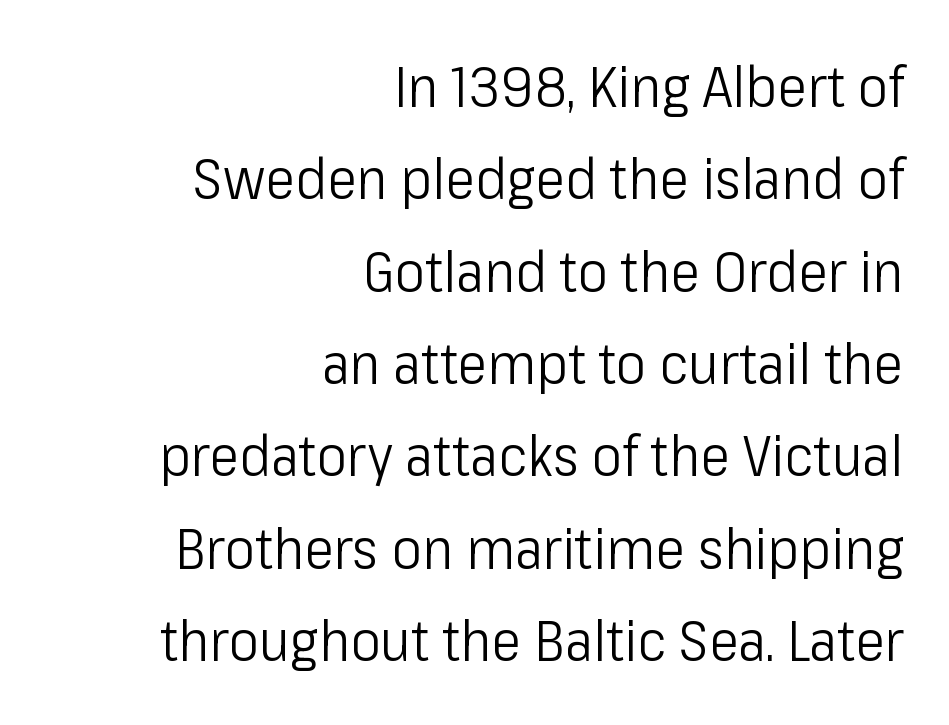
Q: Is the text bold? A: No.
Q: Is the text italic (slanted)? A: No, it is upright.
Q: Is the typeface a serif or a sans-serif typeface? A: Sans-serif.
Q: Is the text underlined? A: No.
Q: How is the paragraph aligned? A: Right-aligned.
Q: Is the spacing between letters normal or unusually wide? A: Normal.
Q: Is the spacing between lines tight, normal or loose? A: Normal.
Q: Width (condensed, normal, or wide)? A: Condensed.
Q: Stroke contrast? A: Low.
Q: x-height? A: Medium.
Q: Monospaced? A: No.
